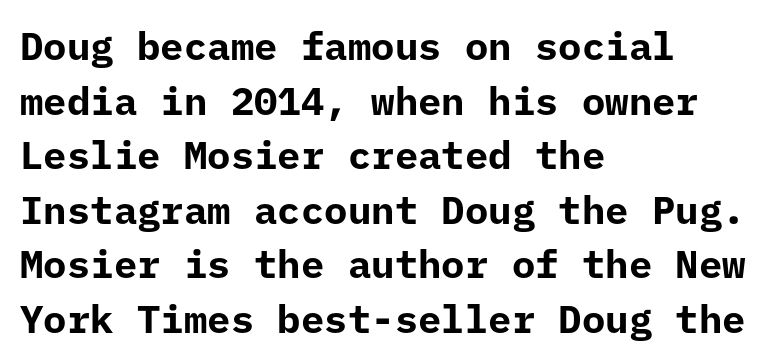
{"serif": "no", "italic": "no", "bold": "yes", "weight": "bold", "width": "normal", "stroke_contrast": "low", "x_height": "medium", "monospaced": "yes", "underline": "no", "align": "left", "line_spacing": "normal", "line_spacing_ratio": 1.4, "letter_spacing": "normal", "letter_spacing_em": 0.0, "glyph_px": 39}
